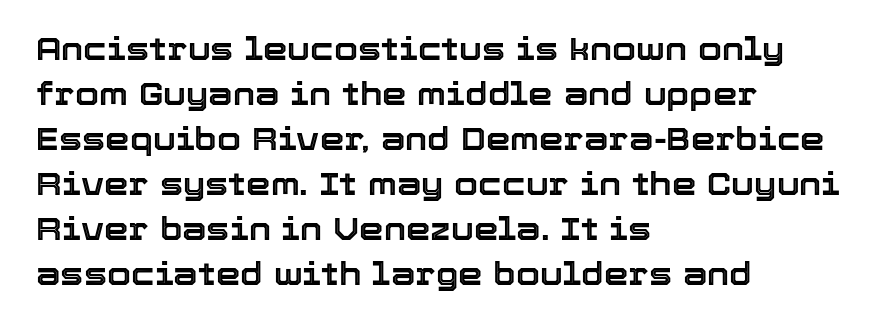
{"italic": "no", "width": "normal", "x_height": "medium", "monospaced": "no", "underline": "no", "align": "left", "line_spacing": "normal", "line_spacing_ratio": 1.45, "letter_spacing": "normal", "letter_spacing_em": 0.0, "glyph_px": 31}
